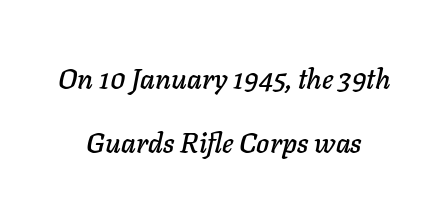
Q: Is the text italic (slanted)? A: Yes, it leans right by about 11 degrees.
Q: Is the text underlined? A: No.
Q: How is the paragraph aligned? A: Centered.
Q: Is the spacing between letters normal or unusually wide? A: Normal.
Q: Is the spacing between lines tight, normal or loose? A: Loose.
Q: Width (condensed, normal, or wide)? A: Normal.
Q: Stroke contrast? A: Low.
Q: x-height? A: Medium.
Q: Monospaced? A: No.
